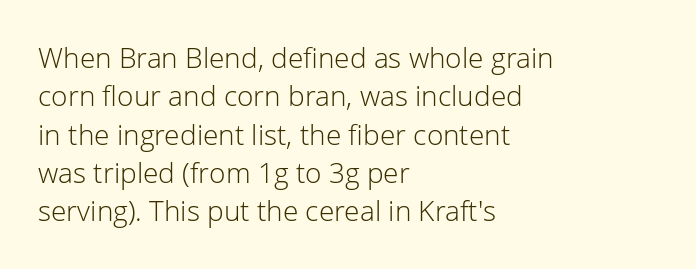
The image shows 28 px light sans-serif type, upright; set left-aligned, normal line spacing (1.37x), normal letter spacing, not underlined; low stroke contrast and a medium x-height.
